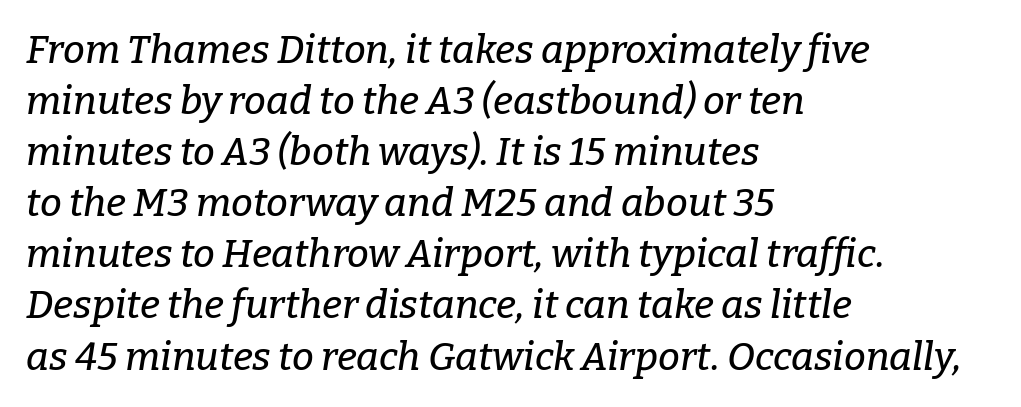
{"serif": "yes", "italic": "yes", "lean": "right", "slant_degrees": 9, "width": "normal", "stroke_contrast": "low", "x_height": "medium", "monospaced": "no", "underline": "no", "align": "left", "line_spacing": "normal", "line_spacing_ratio": 1.31, "letter_spacing": "normal", "letter_spacing_em": 0.0, "glyph_px": 39}
